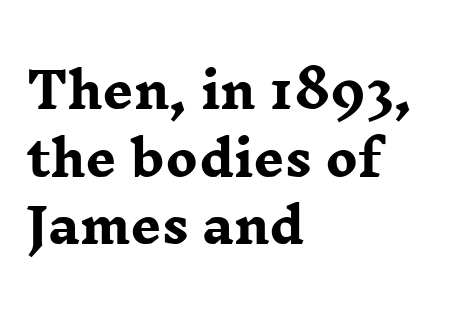
Q: Is the text bold? A: Yes.
Q: Is the text italic (slanted)? A: No, it is upright.
Q: Is the typeface a serif or a sans-serif typeface? A: Serif.
Q: Is the text underlined? A: No.
Q: How is the paragraph aligned? A: Left-aligned.
Q: Is the spacing between letters normal or unusually wide? A: Normal.
Q: Is the spacing between lines tight, normal or loose? A: Normal.
Q: Width (condensed, normal, or wide)? A: Wide.
Q: Stroke contrast? A: Low.
Q: x-height? A: Medium.
Q: Monospaced? A: No.
